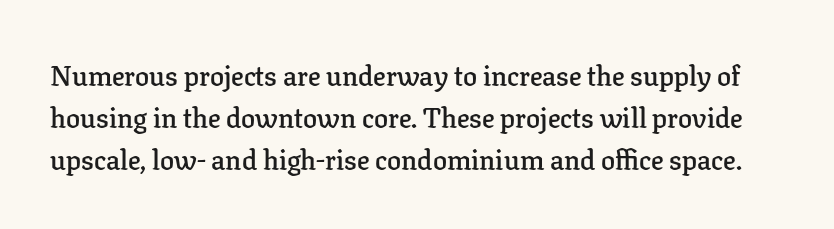
{"serif": "yes", "italic": "no", "bold": "semi", "weight": "semibold", "width": "normal", "stroke_contrast": "low", "x_height": "medium", "monospaced": "no", "underline": "no", "line_spacing": "normal", "line_spacing_ratio": 1.5, "letter_spacing": "normal", "letter_spacing_em": 0.0, "glyph_px": 28}
